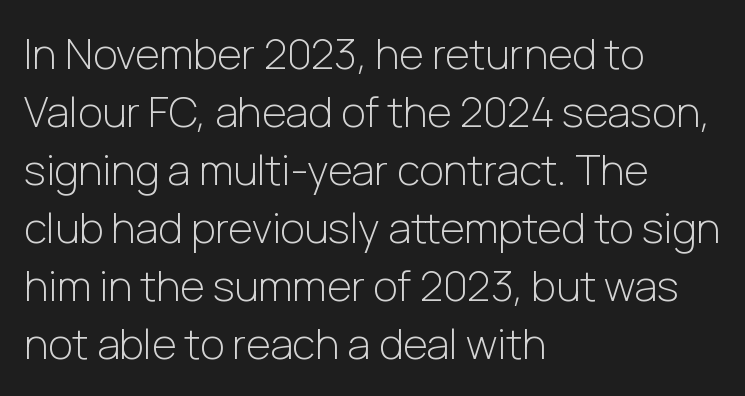
Font category for this specimen: sans-serif. Typeset ragged right — the left edge is the straight one. Nobody drew a line under any word here. Ordinary non-slanted type is in use.
